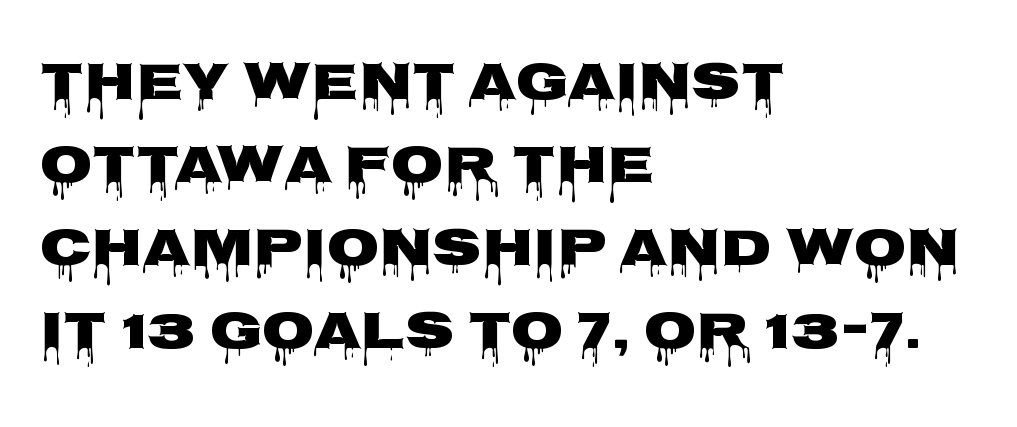
Q: Is the text bold? A: Yes.
Q: Is the text italic (slanted)? A: No, it is upright.
Q: Is the typeface a serif or a sans-serif typeface? A: Sans-serif.
Q: Is the text underlined? A: No.
Q: How is the paragraph aligned? A: Left-aligned.
Q: Is the spacing between letters normal or unusually wide? A: Normal.
Q: Is the spacing between lines tight, normal or loose? A: Normal.
Q: Width (condensed, normal, or wide)? A: Wide.
Q: Stroke contrast? A: Low.
Q: x-height? A: Large.
Q: Monospaced? A: No.
